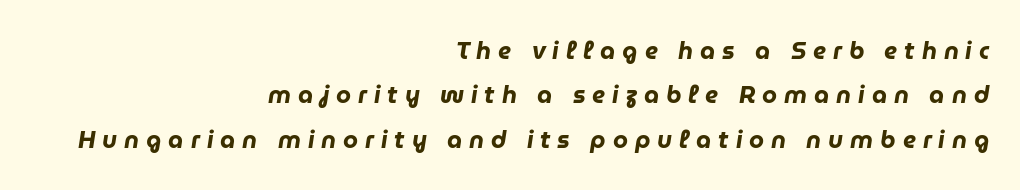
Q: Is the text bold? A: Yes.
Q: Is the text italic (slanted)? A: Yes, it leans right by about 9 degrees.
Q: Is the text underlined? A: No.
Q: How is the paragraph aligned? A: Right-aligned.
Q: Is the spacing between letters normal or unusually wide? A: Unusually wide.
